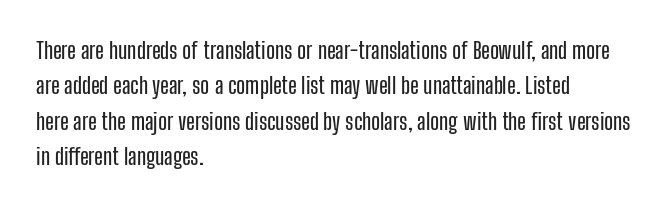
Q: Is the text italic (slanted)? A: No, it is upright.
Q: Is the text underlined? A: No.
Q: How is the paragraph aligned? A: Left-aligned.
Q: Is the spacing between letters normal or unusually wide? A: Normal.
Q: Is the spacing between lines tight, normal or loose? A: Normal.
